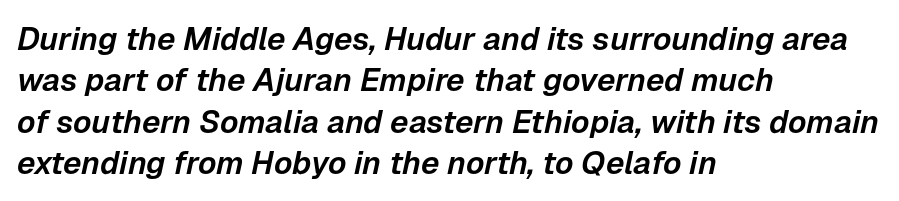
The image shows 32 px text type, italic (leaning right); set left-aligned, normal line spacing (1.29x), normal letter spacing, not underlined; low stroke contrast and a medium x-height.
